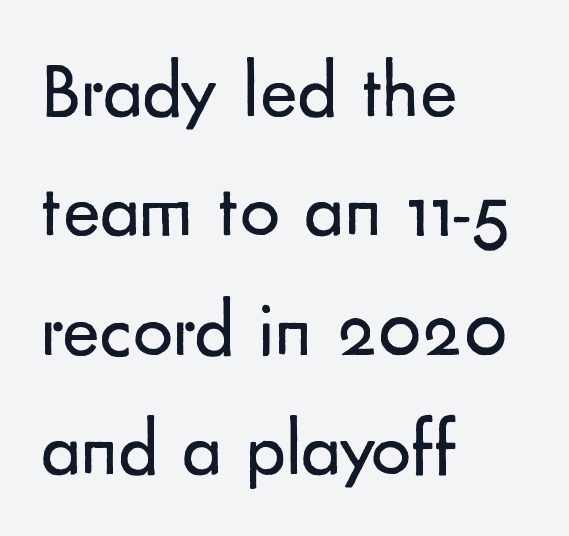
The image shows 79 px regular-weight sans-serif type, upright; set left-aligned, normal line spacing (1.51x), normal letter spacing, not underlined; low stroke contrast and a small x-height.
